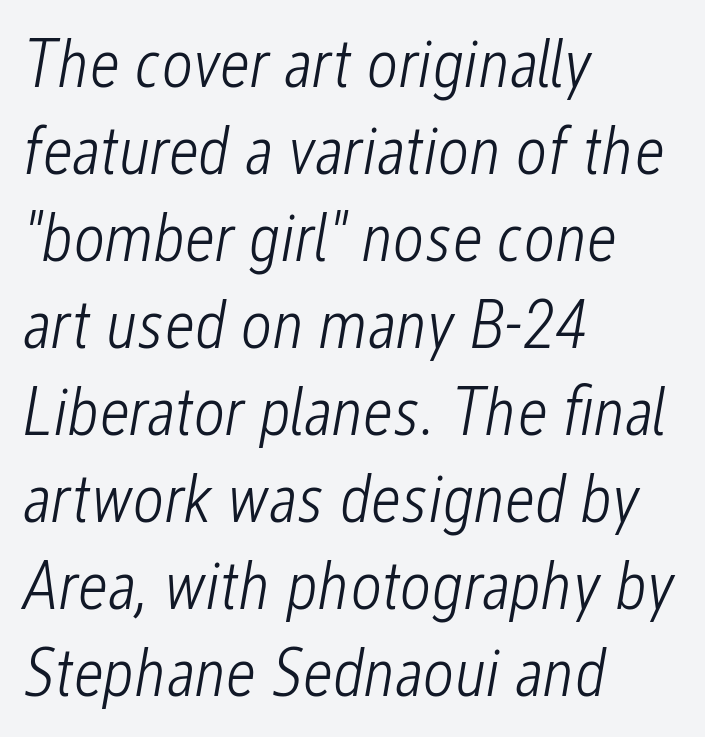
Q: Is the text bold? A: No.
Q: Is the text italic (slanted)? A: Yes, it leans right by about 12 degrees.
Q: Is the text underlined? A: No.
Q: How is the paragraph aligned? A: Left-aligned.
Q: Is the spacing between letters normal or unusually wide? A: Normal.
Q: Is the spacing between lines tight, normal or loose? A: Normal.
Q: Width (condensed, normal, or wide)? A: Condensed.
Q: Stroke contrast? A: Low.
Q: x-height? A: Medium.
Q: Monospaced? A: No.
